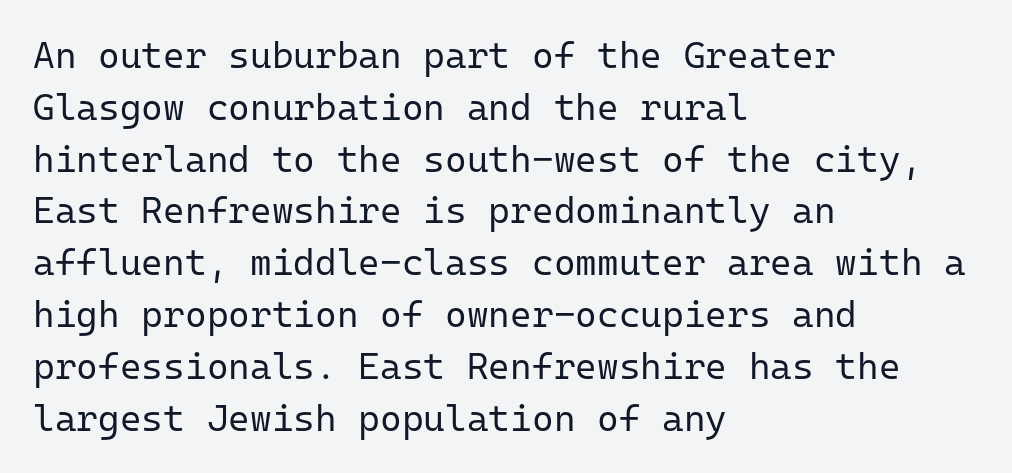
The image shows 37 px regular-weight sans-serif type, upright, monospaced; set left-aligned, normal line spacing (1.4x), normal letter spacing, not underlined; low stroke contrast and a medium x-height.
